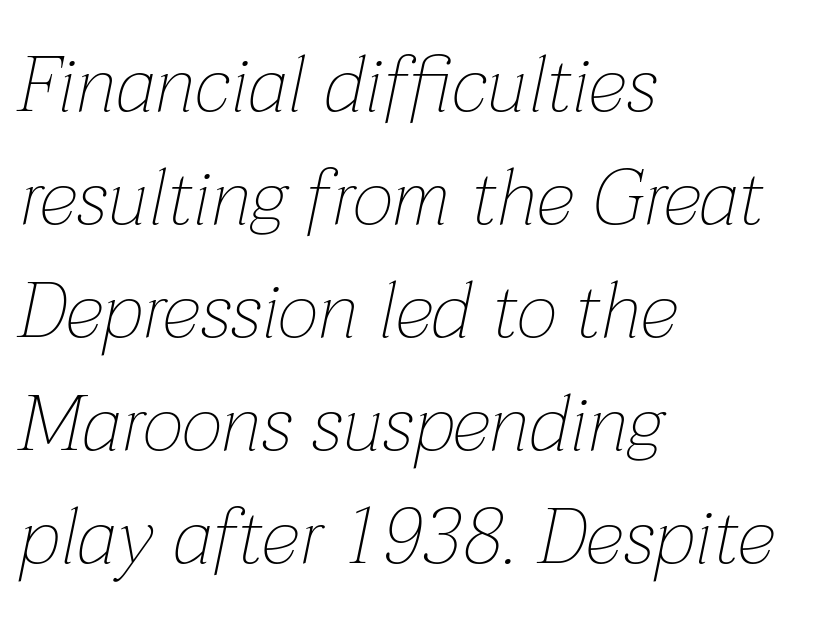
{"italic": "yes", "lean": "right", "slant_degrees": 12, "bold": "no", "weight": "thin", "width": "normal", "stroke_contrast": "low", "x_height": "medium", "monospaced": "no", "underline": "no", "align": "left", "line_spacing": "normal", "line_spacing_ratio": 1.43, "letter_spacing": "normal", "letter_spacing_em": 0.0, "glyph_px": 79}
